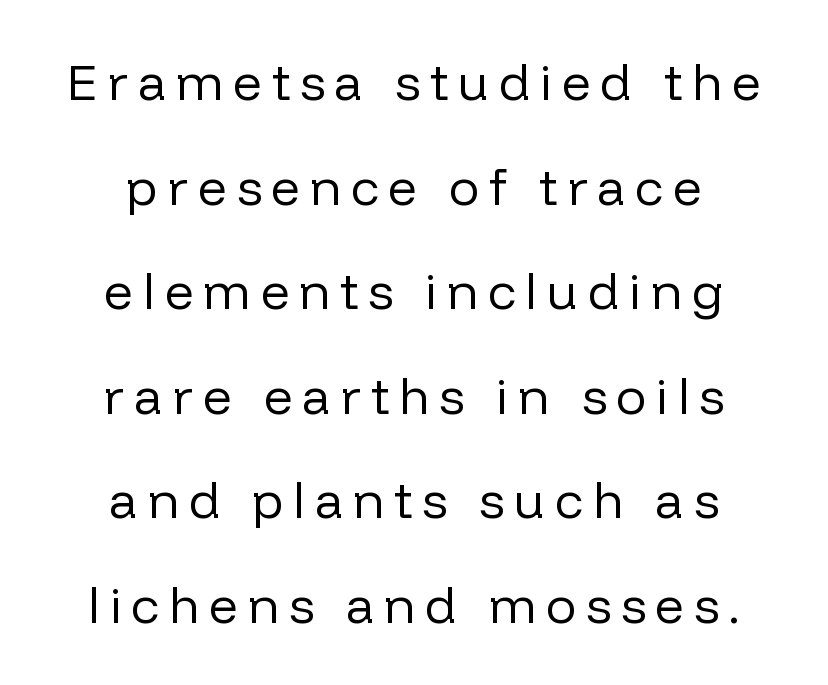
{"serif": "no", "italic": "no", "bold": "no", "weight": "regular", "width": "normal", "stroke_contrast": "low", "x_height": "medium", "monospaced": "no", "underline": "no", "align": "center", "line_spacing": "loose", "line_spacing_ratio": 2.05, "glyph_px": 51}
